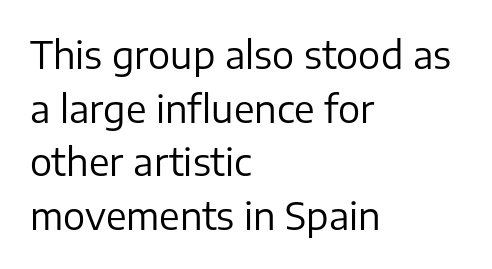
Q: Is the text bold? A: No.
Q: Is the text italic (slanted)? A: No, it is upright.
Q: Is the typeface a serif or a sans-serif typeface? A: Sans-serif.
Q: Is the text underlined? A: No.
Q: How is the paragraph aligned? A: Left-aligned.
Q: Is the spacing between letters normal or unusually wide? A: Normal.
Q: Is the spacing between lines tight, normal or loose? A: Normal.
Q: Width (condensed, normal, or wide)? A: Normal.
Q: Stroke contrast? A: Low.
Q: x-height? A: Medium.
Q: Monospaced? A: No.
